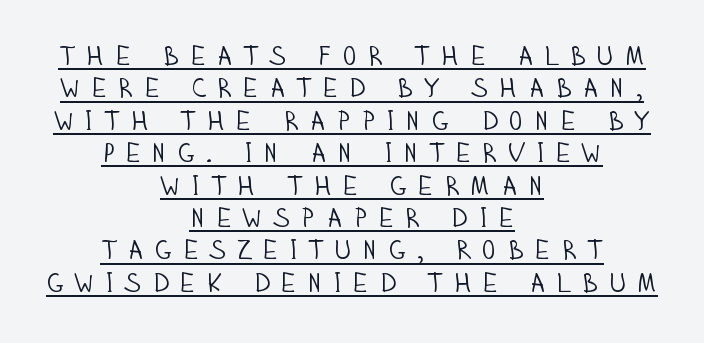
{"italic": "no", "bold": "no", "underline": "yes", "align": "center", "line_spacing_ratio": 1.2, "letter_spacing": "wide", "letter_spacing_em": 0.37, "glyph_px": 27}
